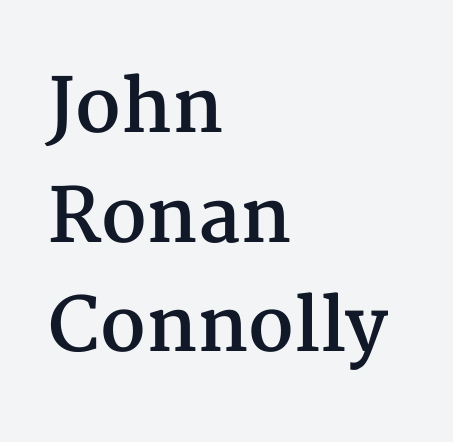
Q: Is the text bold? A: Yes.
Q: Is the text italic (slanted)? A: No, it is upright.
Q: Is the typeface a serif or a sans-serif typeface? A: Serif.
Q: Is the text underlined? A: No.
Q: How is the paragraph aligned? A: Left-aligned.
Q: Is the spacing between letters normal or unusually wide? A: Normal.
Q: Is the spacing between lines tight, normal or loose? A: Normal.
Q: Width (condensed, normal, or wide)? A: Normal.
Q: Stroke contrast? A: Medium.
Q: x-height? A: Medium.
Q: Monospaced? A: No.
